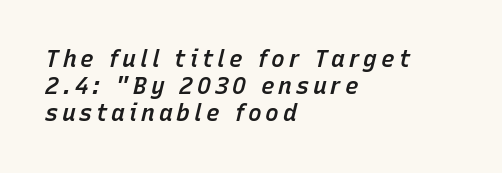
The image shows 23 px text type, italic (leaning right); set left-aligned, line spacing 1.18x, not underlined.
